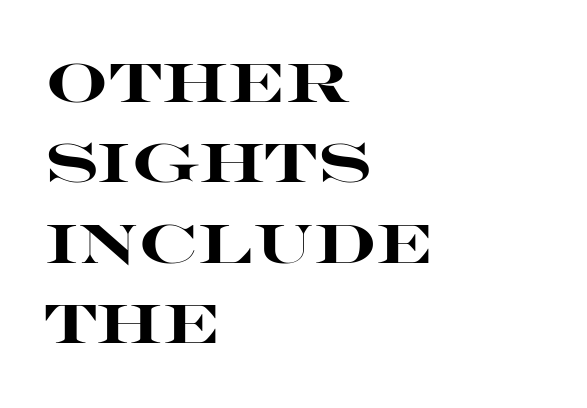
{"italic": "no", "bold": "yes", "weight": "heavy", "width": "wide", "stroke_contrast": "high", "x_height": "large", "monospaced": "no", "underline": "no", "align": "left", "line_spacing": "normal", "line_spacing_ratio": 1.46, "letter_spacing": "normal", "letter_spacing_em": 0.0, "glyph_px": 55}
